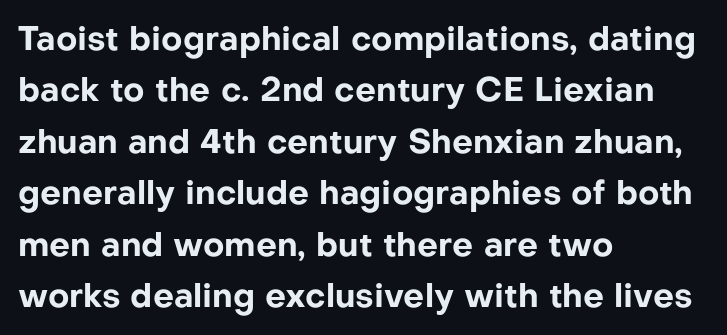
The specimen reads as upright at a glance. You can tell from the bare stems that sans-serif type was used. Successive baselines arrive at the customary interval. Words float on clear page, feet unadorned.
